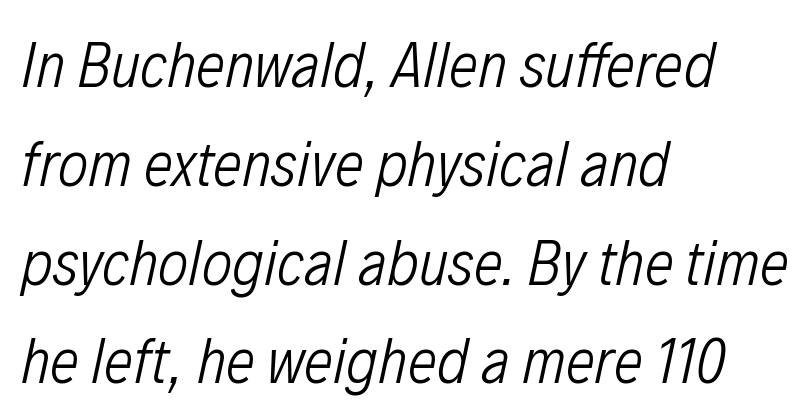
Caption: standard tracking, unaltered. Think of a printed novel: that variable character pitch is what you see here. The passage shown stacks its lines at a standard gap. Weight: regular or lighter. Horizontal alignment here is leftward, the default for most running prose.
